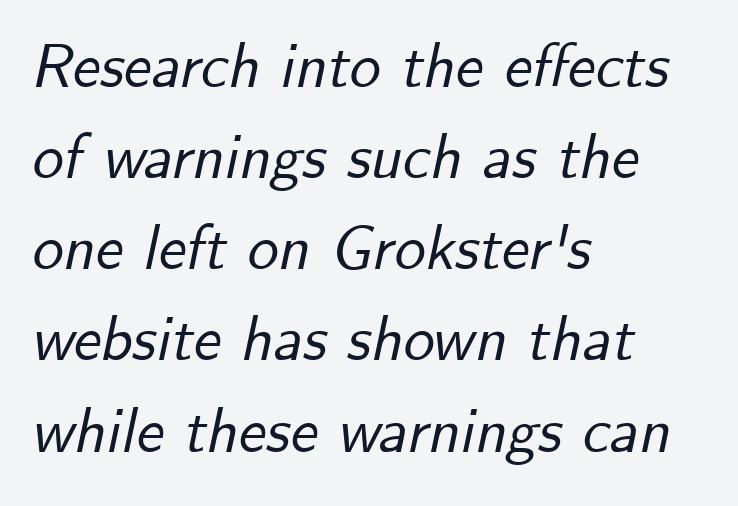
Q: Is the text italic (slanted)? A: Yes, it leans right by about 12 degrees.
Q: Is the text underlined? A: No.
Q: How is the paragraph aligned? A: Left-aligned.
Q: Is the spacing between letters normal or unusually wide? A: Normal.
Q: Is the spacing between lines tight, normal or loose? A: Normal.
Q: Width (condensed, normal, or wide)? A: Normal.
Q: Stroke contrast? A: Low.
Q: x-height? A: Small.
Q: Monospaced? A: No.
